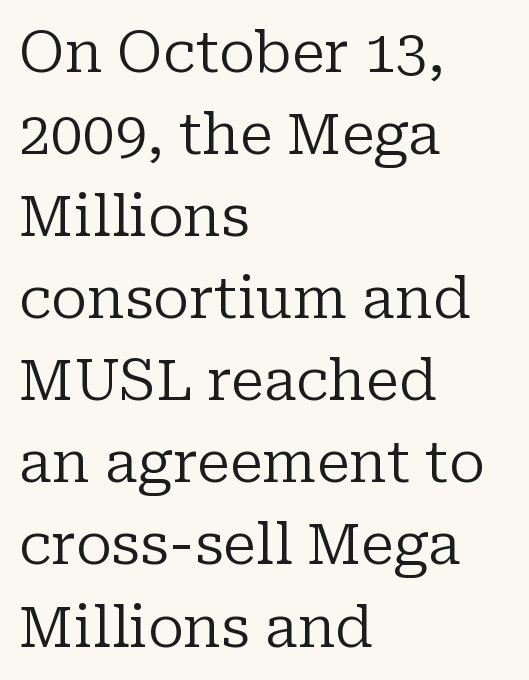
Looks like regular typesetting: each glyph gets only the width it needs. I'd call this a serif setting — the letters wear small feet. A student would call this left alignment; a typographer would say flush left, rag right. The rendering keeps characters at their native spacing.
